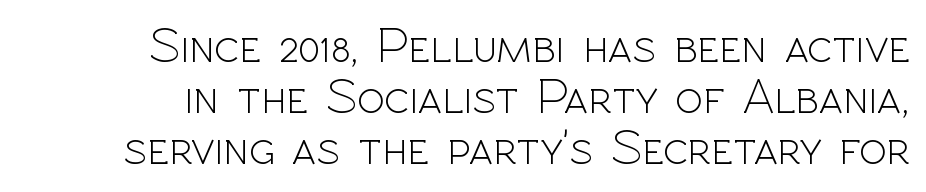
Summary of weight: not heavy and not bold. What kind of face is this? One without serifs — a sans. Caption: standard tracking, unaltered. No italicization has been applied; the sample stays upright. Summary of vertical rhythm: compact, with narrow interline spacing.
